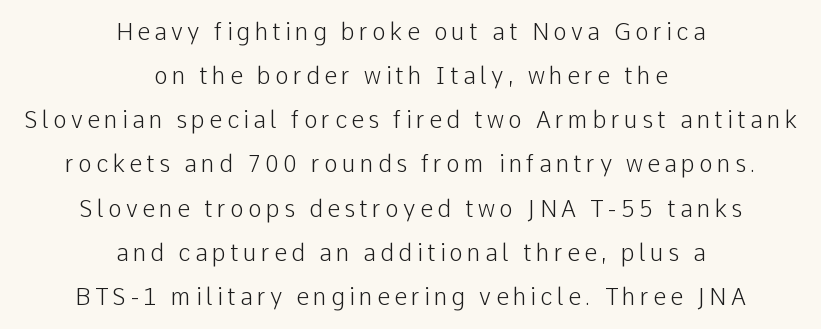
{"italic": "no", "bold": "no", "underline": "no", "align": "center", "line_spacing": "loose", "line_spacing_ratio": 1.92, "glyph_px": 23}
